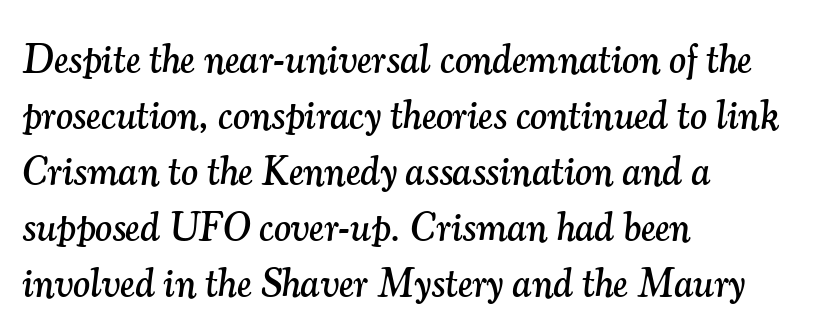
The image shows 40 px serif type, italic (leaning right); set left-aligned, normal line spacing (1.4x), normal letter spacing, not underlined; medium stroke contrast and a small x-height.
